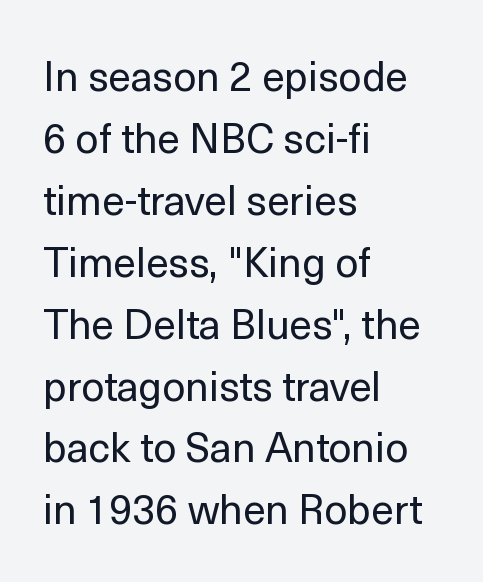
{"serif": "no", "italic": "no", "bold": "no", "weight": "regular", "width": "normal", "x_height": "medium", "monospaced": "no", "underline": "no", "align": "left", "line_spacing": "normal", "line_spacing_ratio": 1.51, "letter_spacing": "normal", "letter_spacing_em": 0.0, "glyph_px": 41}
